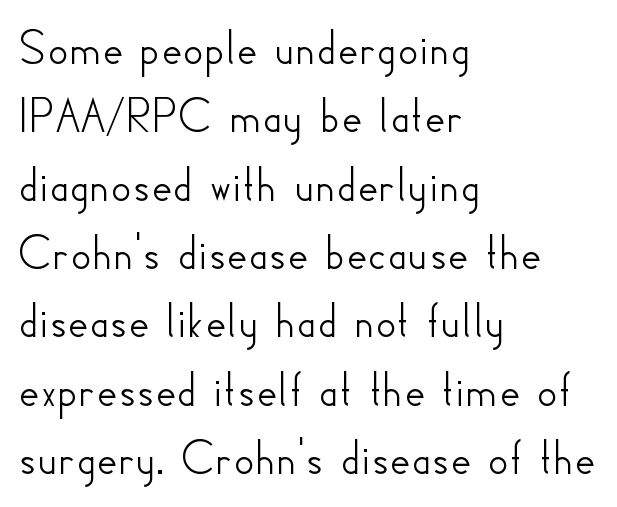
In terms of letterspacing, this is plain default setting. Rendered with straight, roman letterforms. This rendering uses left alignment, leaving the right contour irregular. No word sits above an underline. Here the designer chose a conventional face with non-uniform glyph widths. If you measured baseline to baseline, you'd find a middling distance.
